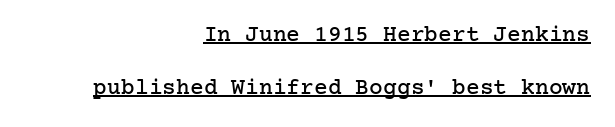
{"italic": "no", "underline": "yes", "align": "right", "line_spacing": "loose", "line_spacing_ratio": 2.29, "letter_spacing": "normal", "letter_spacing_em": 0.0, "glyph_px": 23}
